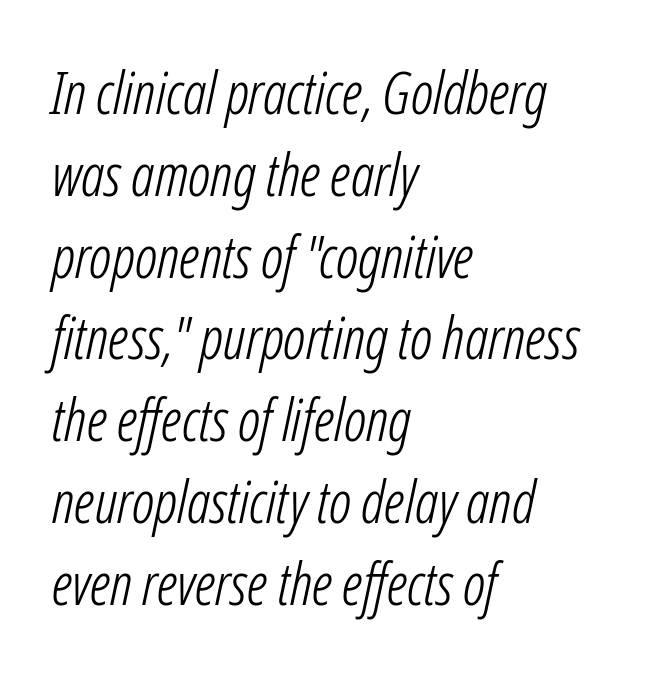
The image shows 58 px light, condensed type, italic (leaning right); set left-aligned, normal line spacing (1.41x), normal letter spacing, not underlined; low stroke contrast and a medium x-height.
